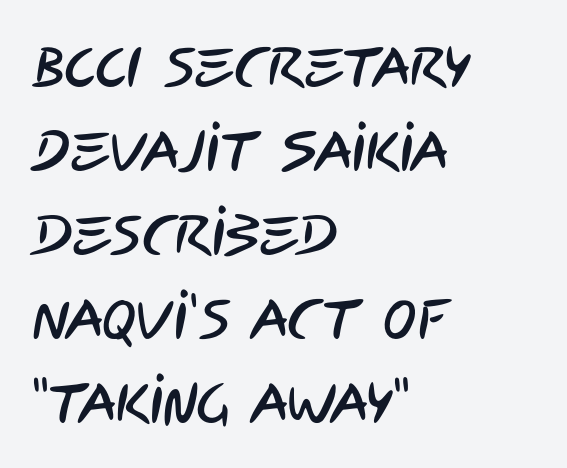
{"serif": "no", "width": "condensed", "stroke_contrast": "low", "x_height": "large", "monospaced": "no", "underline": "no", "align": "left", "line_spacing": "normal", "line_spacing_ratio": 1.5, "letter_spacing": "normal", "letter_spacing_em": 0.0, "glyph_px": 56}
